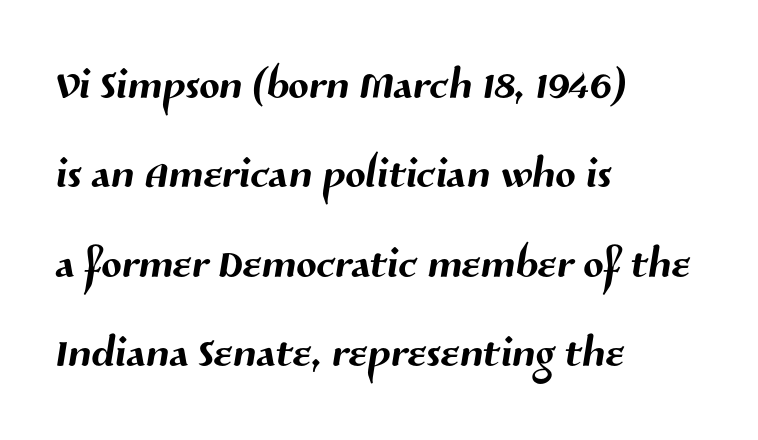
Descenders are the only things crossing below the line. Caption: multi-line text, flush left, ragged right. The font family rendered here belongs to the sans-serif group. The gaps between neighbouring characters are ordinary and unremarkable. Summary of vertical rhythm: regular, with standard interline spacing.
